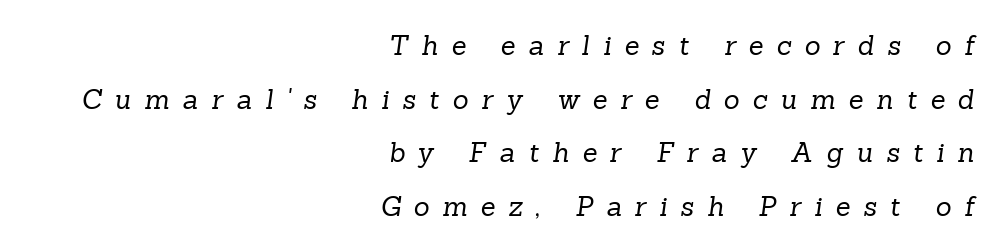
{"bold": "no", "underline": "no", "align": "right", "line_spacing": "loose", "line_spacing_ratio": 1.99, "letter_spacing": "wide", "letter_spacing_em": 0.49, "glyph_px": 27}
